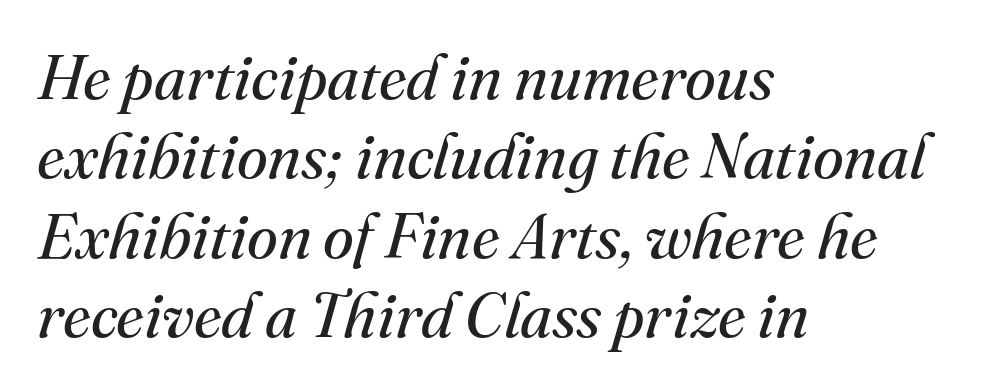
{"serif": "yes", "italic": "yes", "lean": "right", "slant_degrees": 16, "bold": "no", "weight": "regular", "width": "normal", "stroke_contrast": "medium", "x_height": "small", "monospaced": "no", "underline": "no", "align": "left", "line_spacing": "normal", "line_spacing_ratio": 1.26, "letter_spacing": "normal", "letter_spacing_em": 0.0, "glyph_px": 63}
